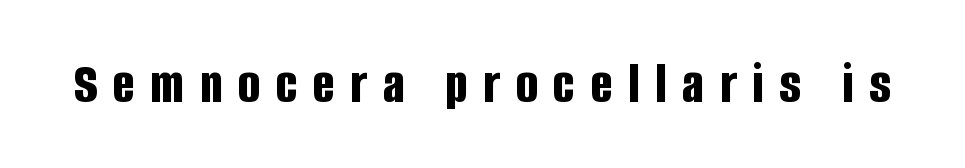
Nobody drew a line under any word here. Tall strokes in this sample are plumb rather than angled. Nope, no serifs anywhere on these letters. The rendering inserts visible extra space after every character.
